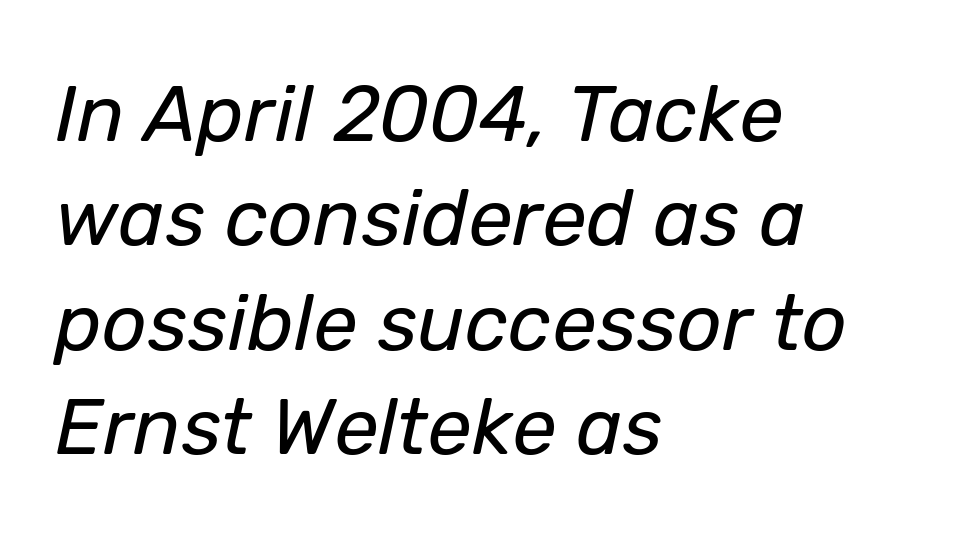
{"italic": "yes", "lean": "right", "slant_degrees": 12, "bold": "no", "weight": "regular", "width": "normal", "stroke_contrast": "low", "x_height": "medium", "monospaced": "no", "underline": "no", "align": "left", "line_spacing": "normal", "line_spacing_ratio": 1.32, "letter_spacing": "normal", "letter_spacing_em": 0.0, "glyph_px": 79}
